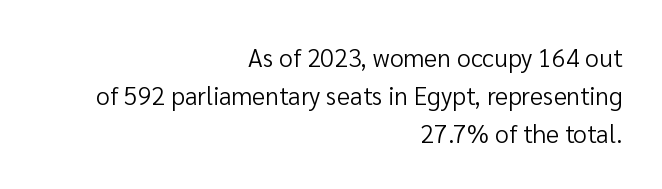
{"italic": "no", "bold": "no", "underline": "no", "align": "right", "line_spacing": "normal", "line_spacing_ratio": 1.52, "letter_spacing": "normal", "letter_spacing_em": 0.0, "glyph_px": 25}
